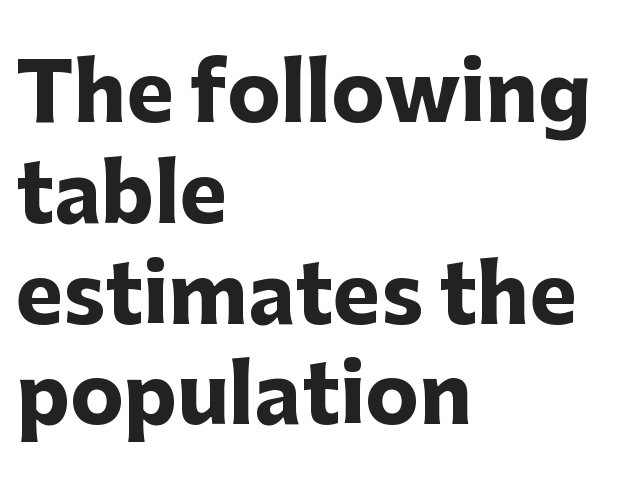
{"serif": "no", "italic": "no", "bold": "yes", "weight": "heavy", "width": "normal", "stroke_contrast": "low", "x_height": "medium", "monospaced": "no", "underline": "no", "align": "left", "line_spacing": "normal", "line_spacing_ratio": 1.26, "letter_spacing": "normal", "letter_spacing_em": 0.0, "glyph_px": 80}
